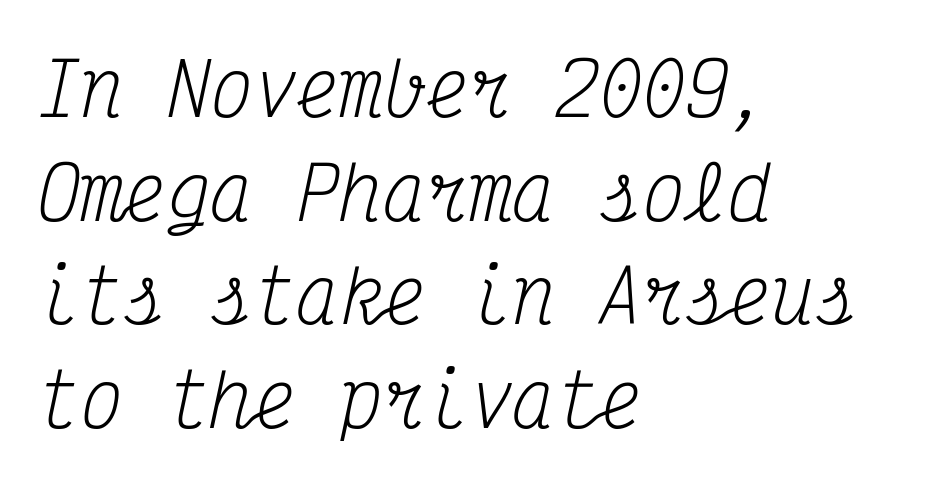
No heavy texture on the line: the type isn't bold. A typesetter would mark this as italic. Is this a fixed-width face? Yes — each glyph sits in an identical cell. Normally led — the rows are evenly, conventionally spaced.
